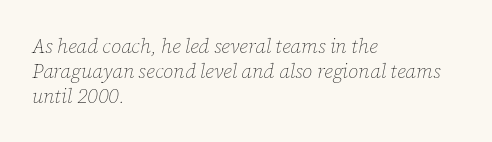
Think standard paragraph weight, or any step lighter than that. Characters follow at the spacing the type designer built in. Observe the lean: these are italic letterforms. This rendering uses left alignment, leaving the right contour irregular. Descenders are the only things crossing below the line.
